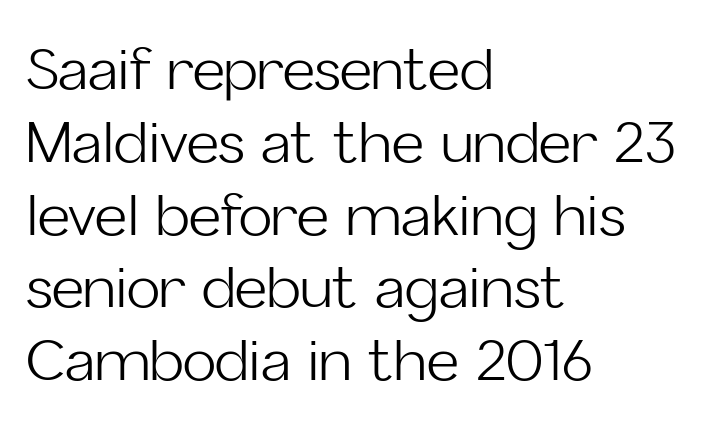
The image shows 56 px light sans-serif type, upright; set left-aligned, normal line spacing (1.3x), normal letter spacing, not underlined; low stroke contrast and a medium x-height.
